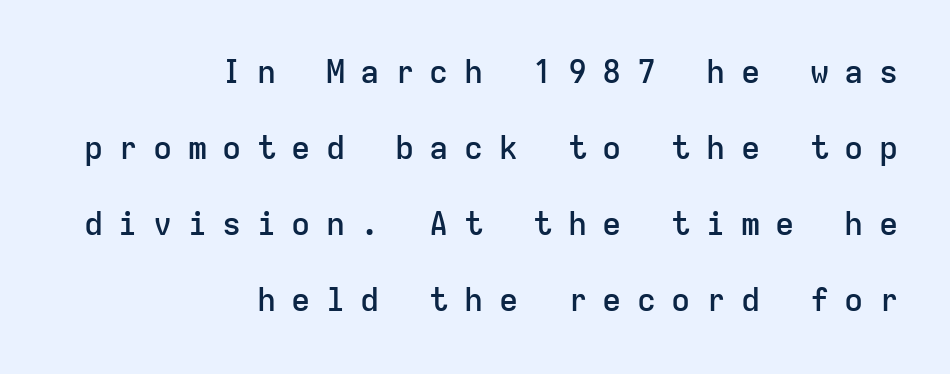
Emphasis by weight is partial: semibold. The type is letterspaced generously, with wide tracking. The letters march in equal steps, a hallmark of fixed-pitch type. The zone under the glyphs is completely vacant. Nope, no serifs anywhere on these letters. Compared with a flush-left layout, this one pins lines to the opposite, right side.
